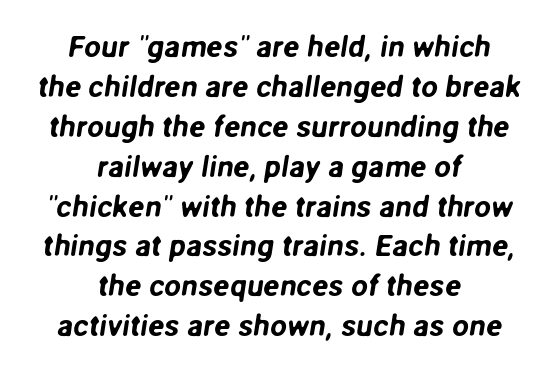
{"serif": "no", "width": "normal", "stroke_contrast": "low", "x_height": "medium", "monospaced": "no", "underline": "no", "align": "center", "line_spacing": "normal", "line_spacing_ratio": 1.33, "letter_spacing": "normal", "letter_spacing_em": 0.0, "glyph_px": 30}
